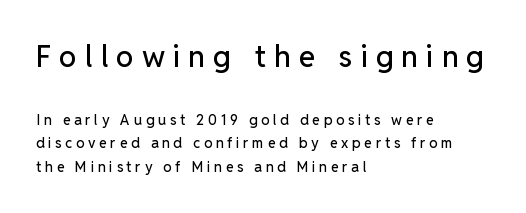
{"serif": "no", "italic": "no", "width": "normal", "stroke_contrast": "low", "x_height": "medium", "monospaced": "no", "underline": "no", "align": "left", "line_spacing": "normal", "line_spacing_ratio": 1.67, "letter_spacing": "wide", "letter_spacing_em": 0.27, "larger_block": "first", "size_ratio": 2.14, "glyph_px": 30}
